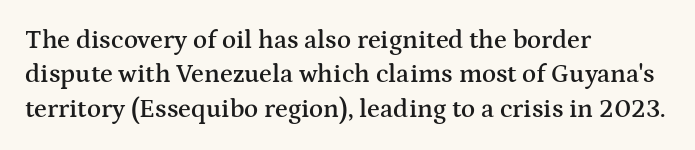
The image shows 26 px text type, upright; set left-aligned, normal line spacing (1.32x), normal letter spacing, not underlined.
